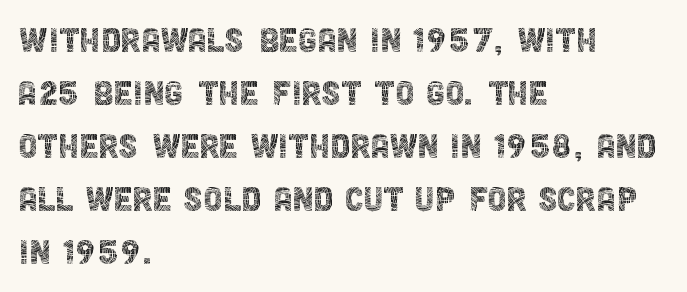
Q: Is the text bold? A: No.
Q: Is the text italic (slanted)? A: No, it is upright.
Q: Is the typeface a serif or a sans-serif typeface? A: Sans-serif.
Q: Is the text underlined? A: No.
Q: How is the paragraph aligned? A: Left-aligned.
Q: Is the spacing between letters normal or unusually wide? A: Normal.
Q: Width (condensed, normal, or wide)? A: Condensed.
Q: x-height? A: Large.
Q: Monospaced? A: No.
